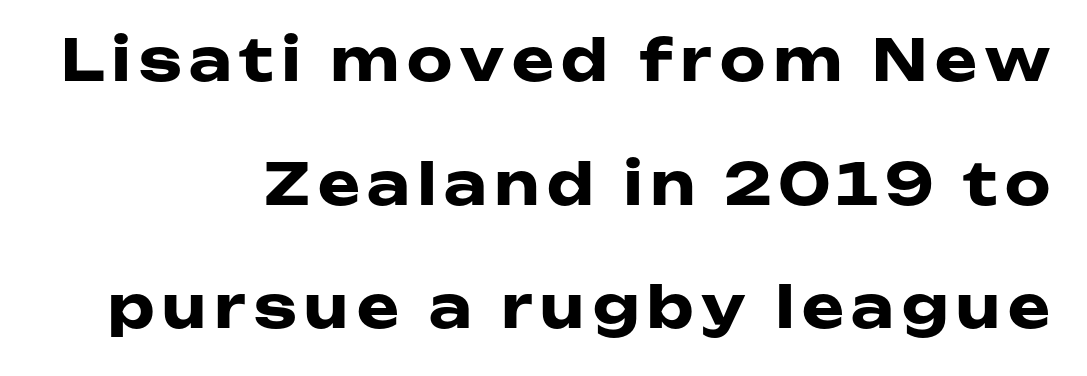
{"serif": "no", "italic": "no", "bold": "yes", "weight": "heavy", "width": "wide", "stroke_contrast": "low", "x_height": "medium", "monospaced": "no", "underline": "no", "align": "right", "line_spacing": "loose", "line_spacing_ratio": 2.17, "glyph_px": 57}
